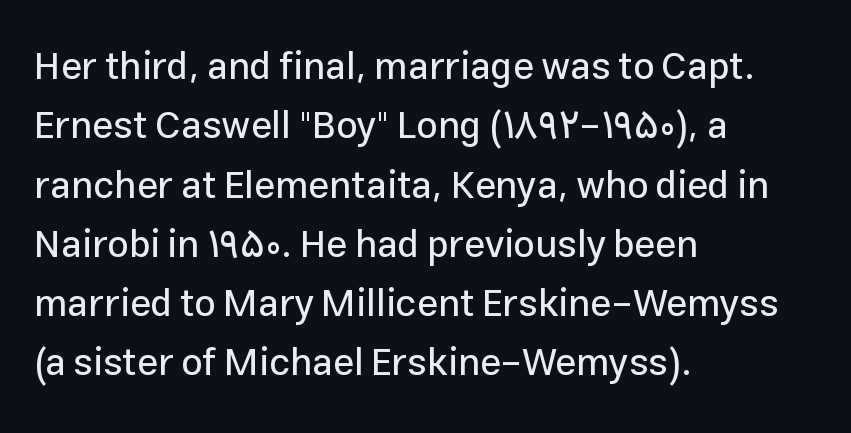
Q: Is the text italic (slanted)? A: No, it is upright.
Q: Is the typeface a serif or a sans-serif typeface? A: Sans-serif.
Q: Is the text underlined? A: No.
Q: How is the paragraph aligned? A: Left-aligned.
Q: Is the spacing between letters normal or unusually wide? A: Normal.
Q: Is the spacing between lines tight, normal or loose? A: Normal.
Q: Width (condensed, normal, or wide)? A: Normal.
Q: Stroke contrast? A: Low.
Q: x-height? A: Medium.
Q: Monospaced? A: No.
